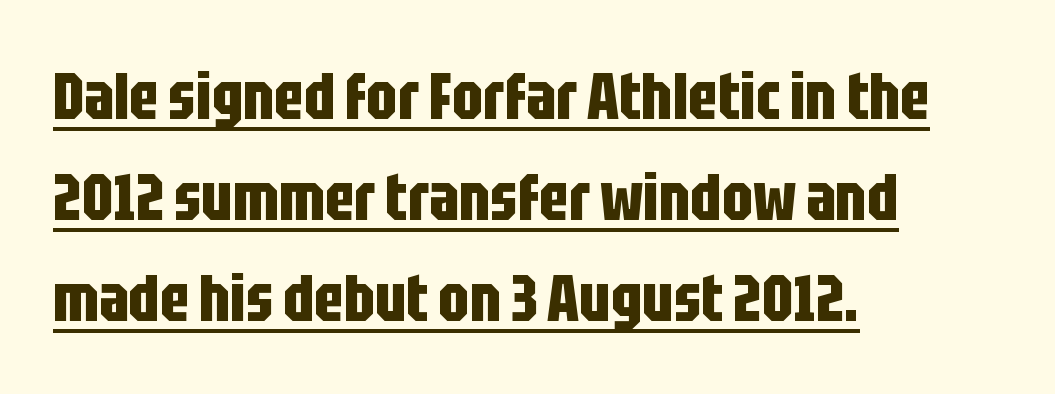
{"serif": "no", "italic": "no", "bold": "yes", "weight": "bold", "width": "condensed", "stroke_contrast": "low", "x_height": "large", "monospaced": "no", "underline": "yes", "align": "left", "line_spacing": "normal", "line_spacing_ratio": 1.53, "letter_spacing": "normal", "letter_spacing_em": 0.0, "glyph_px": 66}
